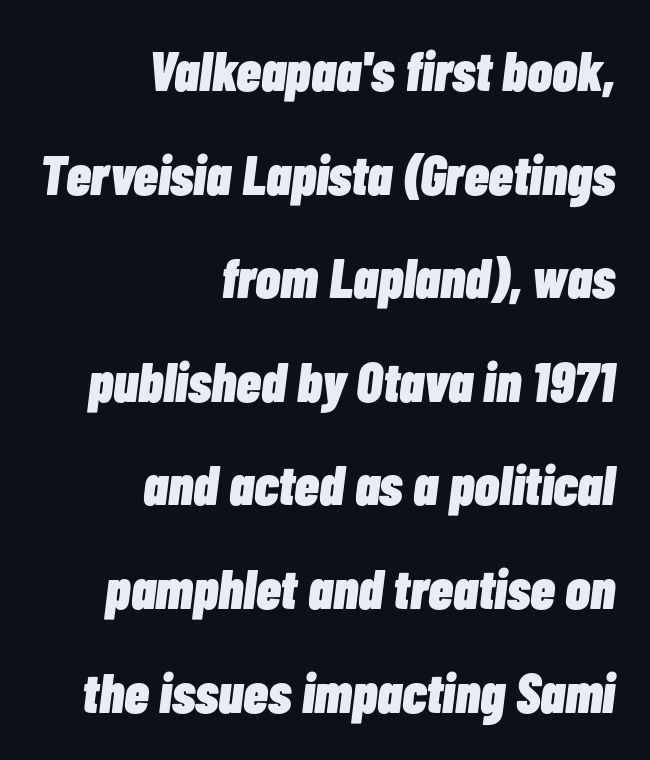
{"italic": "yes", "lean": "right", "slant_degrees": 7, "bold": "yes", "weight": "heavy", "width": "condensed", "stroke_contrast": "low", "x_height": "medium", "monospaced": "no", "underline": "no", "align": "right", "line_spacing_ratio": 1.85, "letter_spacing": "normal", "letter_spacing_em": 0.0, "glyph_px": 56}
